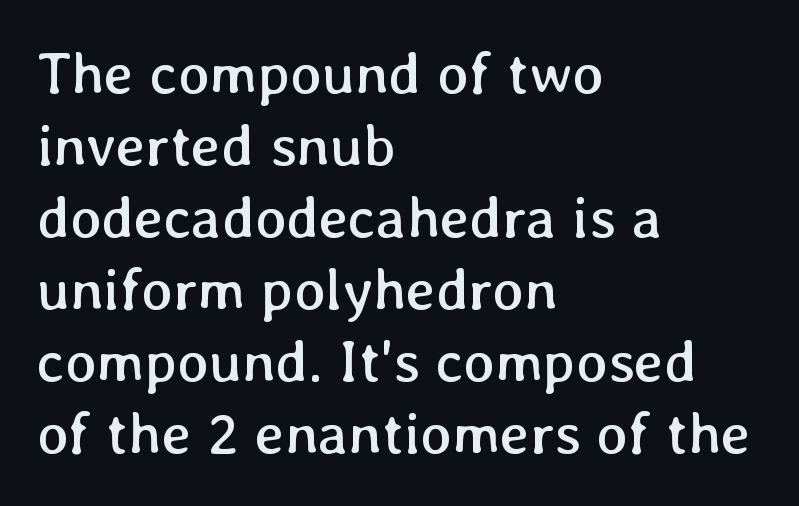
{"italic": "no", "bold": "no", "weight": "regular", "width": "normal", "stroke_contrast": "low", "x_height": "medium", "monospaced": "no", "underline": "no", "align": "left", "line_spacing_ratio": 1.22, "letter_spacing": "normal", "letter_spacing_em": 0.0, "glyph_px": 59}
